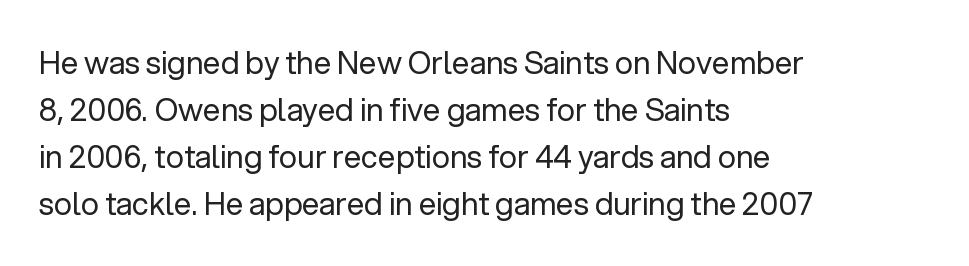
Q: Is the text bold? A: No.
Q: Is the text italic (slanted)? A: No, it is upright.
Q: Is the typeface a serif or a sans-serif typeface? A: Sans-serif.
Q: Is the text underlined? A: No.
Q: How is the paragraph aligned? A: Left-aligned.
Q: Is the spacing between letters normal or unusually wide? A: Normal.
Q: Is the spacing between lines tight, normal or loose? A: Normal.
Q: Width (condensed, normal, or wide)? A: Normal.
Q: Stroke contrast? A: Low.
Q: x-height? A: Medium.
Q: Monospaced? A: No.
